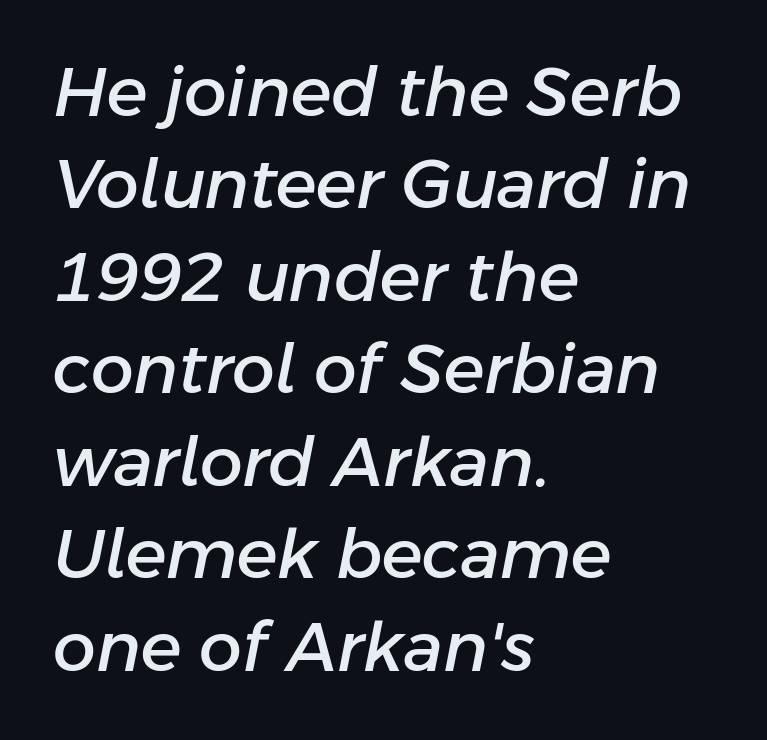
Q: Is the text italic (slanted)? A: Yes, it leans right by about 11 degrees.
Q: Is the text underlined? A: No.
Q: How is the paragraph aligned? A: Left-aligned.
Q: Is the spacing between letters normal or unusually wide? A: Normal.
Q: Is the spacing between lines tight, normal or loose? A: Normal.
Q: Width (condensed, normal, or wide)? A: Normal.
Q: Stroke contrast? A: Low.
Q: x-height? A: Medium.
Q: Monospaced? A: No.
